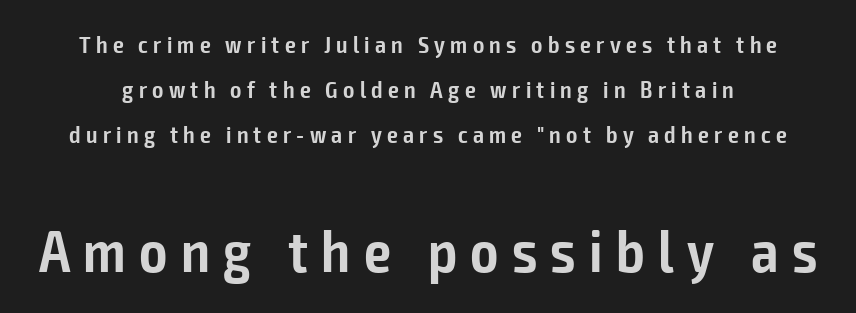
Serif or sans? Sans — the stroke terminals are bare. The lettering stays uniformly vertical, giving the passage a roman look. The space beneath each line is pristine and unruled. Caption: expanded tracking, letters set apart. In this sample the second text group is rendered at the bigger scale. The passage shown is semibold, sitting just below true bold.
